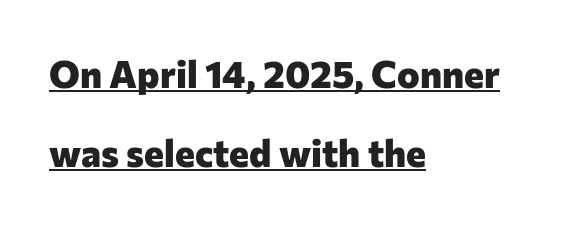
The image shows 38 px heavy sans-serif type, upright; set left-aligned, loose line spacing (2.09x), normal letter spacing, underlined; low stroke contrast and a medium x-height.
